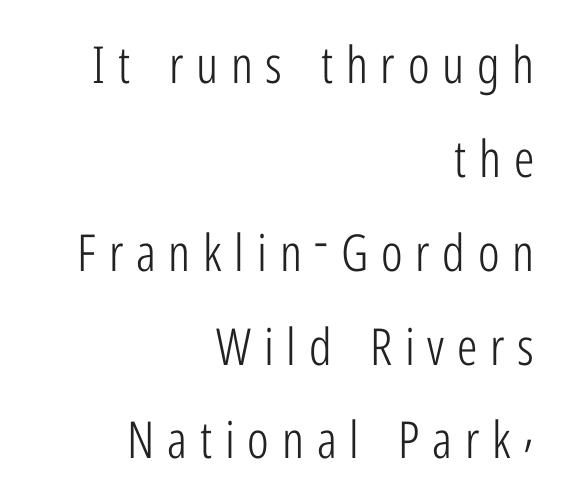
Where is the straight margin? On the right. On a weight scale, this lands at 450 or below. Quick note: underline off. Here the designer chose a conventional face with non-uniform glyph widths. The passage shown is typeset with a sans-serif family. Nope, not italic — everything's standing straight.
